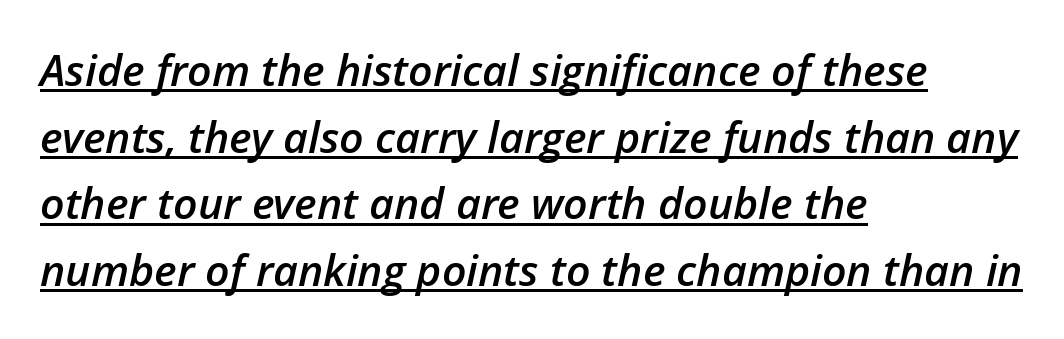
Q: Is the text bold? A: Semi-bold.
Q: Is the text italic (slanted)? A: Yes, it leans right by about 12 degrees.
Q: Is the text underlined? A: Yes.
Q: How is the paragraph aligned? A: Left-aligned.
Q: Is the spacing between letters normal or unusually wide? A: Normal.
Q: Is the spacing between lines tight, normal or loose? A: Normal.
Q: Width (condensed, normal, or wide)? A: Normal.
Q: Stroke contrast? A: Low.
Q: x-height? A: Medium.
Q: Monospaced? A: No.
